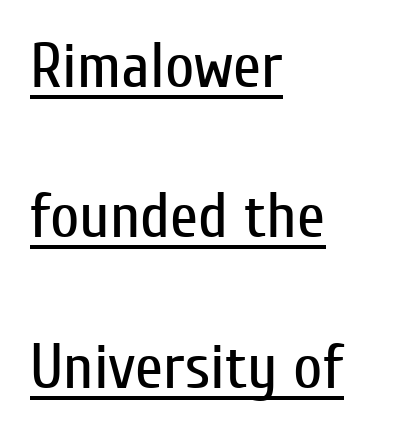
Q: Is the text bold? A: No.
Q: Is the text italic (slanted)? A: No, it is upright.
Q: Is the typeface a serif or a sans-serif typeface? A: Sans-serif.
Q: Is the text underlined? A: Yes.
Q: How is the paragraph aligned? A: Left-aligned.
Q: Is the spacing between letters normal or unusually wide? A: Normal.
Q: Is the spacing between lines tight, normal or loose? A: Loose.
Q: Width (condensed, normal, or wide)? A: Condensed.
Q: Stroke contrast? A: Low.
Q: x-height? A: Medium.
Q: Monospaced? A: No.
